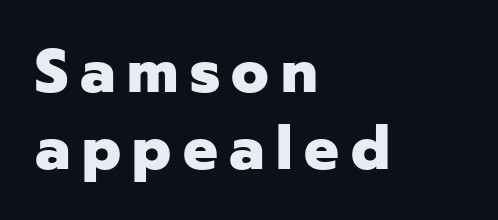
{"serif": "no", "italic": "no", "bold": "yes", "weight": "heavy", "width": "normal", "stroke_contrast": "low", "x_height": "medium", "monospaced": "no", "underline": "no", "align": "left", "line_spacing": "normal", "line_spacing_ratio": 1.26, "glyph_px": 61}
